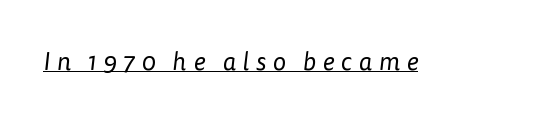
{"bold": "no", "underline": "yes", "letter_spacing": "wide", "letter_spacing_em": 0.26, "glyph_px": 25}
